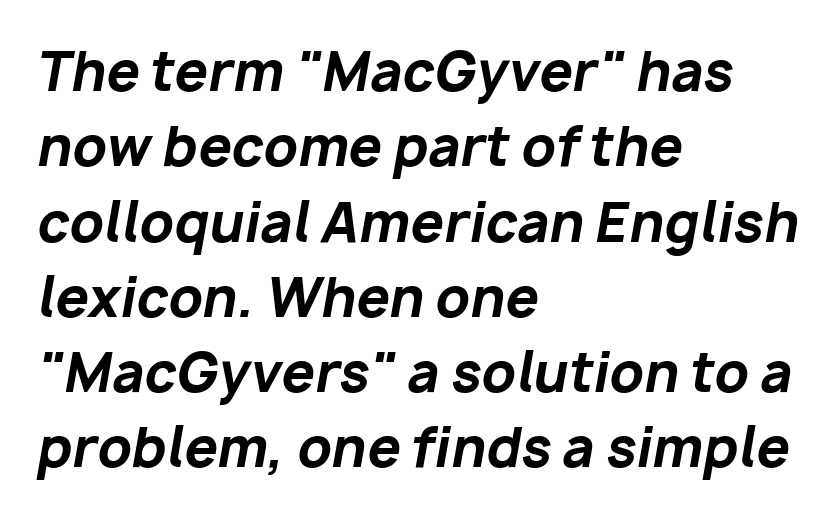
Q: Is the text bold? A: Yes.
Q: Is the text italic (slanted)? A: Yes, it leans right by about 10 degrees.
Q: Is the text underlined? A: No.
Q: How is the paragraph aligned? A: Left-aligned.
Q: Is the spacing between letters normal or unusually wide? A: Normal.
Q: Is the spacing between lines tight, normal or loose? A: Normal.
Q: Width (condensed, normal, or wide)? A: Normal.
Q: Stroke contrast? A: Low.
Q: x-height? A: Medium.
Q: Monospaced? A: No.
